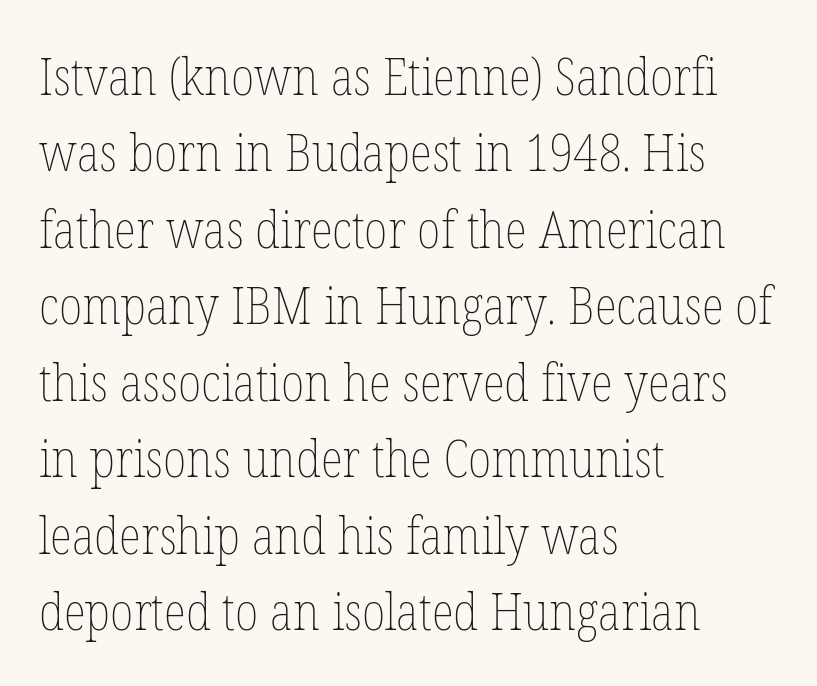
Q: Is the text bold? A: No.
Q: Is the text italic (slanted)? A: No, it is upright.
Q: Is the text underlined? A: No.
Q: How is the paragraph aligned? A: Left-aligned.
Q: Is the spacing between letters normal or unusually wide? A: Normal.
Q: Is the spacing between lines tight, normal or loose? A: Normal.
Q: Width (condensed, normal, or wide)? A: Condensed.
Q: Stroke contrast? A: Low.
Q: x-height? A: Medium.
Q: Monospaced? A: No.
